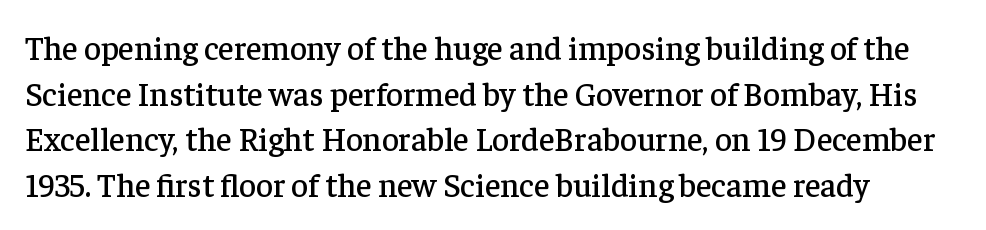
{"serif": "yes", "italic": "no", "width": "normal", "stroke_contrast": "low", "x_height": "medium", "monospaced": "no", "underline": "no", "line_spacing": "normal", "line_spacing_ratio": 1.38, "letter_spacing": "normal", "letter_spacing_em": 0.0, "glyph_px": 33}
